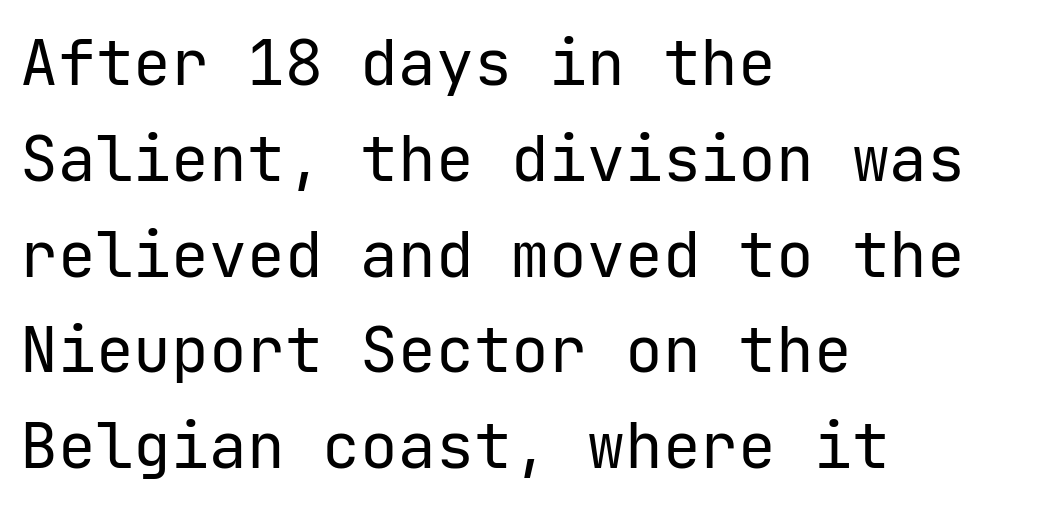
The image shows 63 px regular-weight sans-serif type, upright; set left-aligned, normal line spacing (1.52x), normal letter spacing, not underlined; low stroke contrast and a medium x-height.
